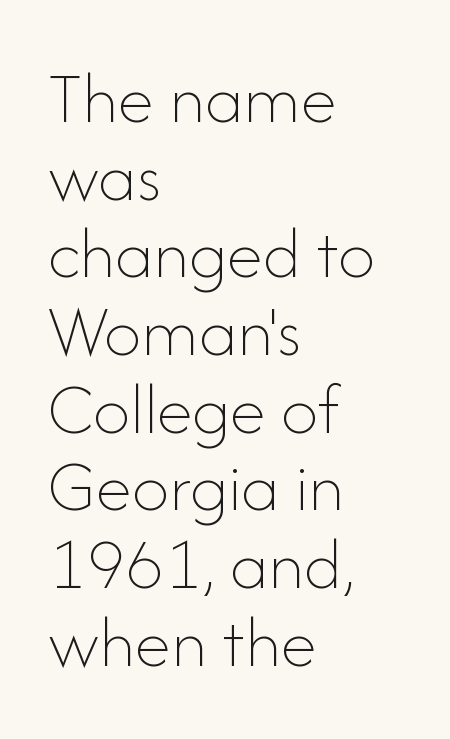
{"italic": "no", "bold": "no", "weight": "thin", "width": "normal", "stroke_contrast": "low", "x_height": "small", "monospaced": "no", "underline": "no", "align": "left", "line_spacing": "tight", "line_spacing_ratio": 1.05, "letter_spacing": "normal", "letter_spacing_em": 0.0, "glyph_px": 74}
